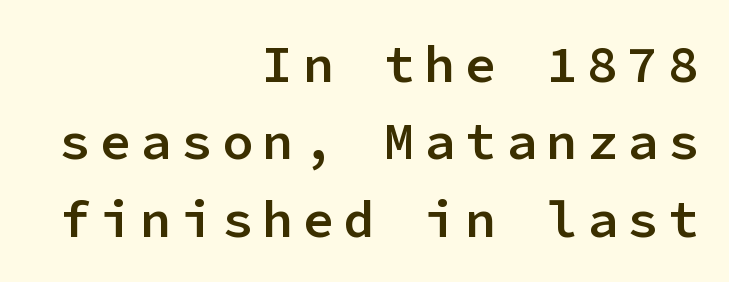
The image shows 52 px semibold sans-serif type, upright, monospaced; set right-aligned, normal line spacing (1.49x), not underlined; low stroke contrast and a medium x-height.
